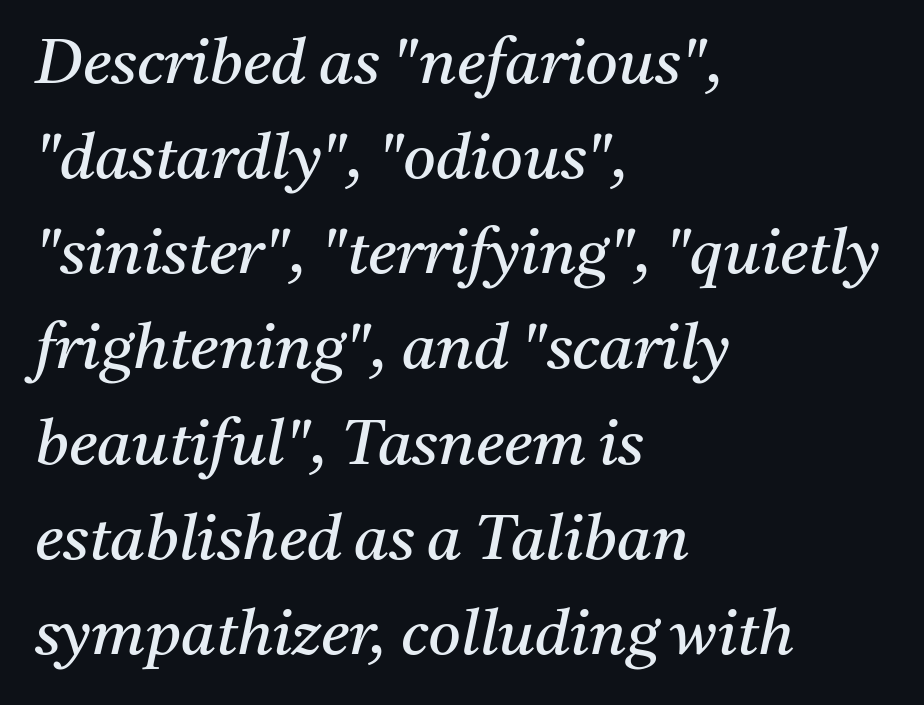
Does the leading feel generous? No, just average. How are the letters spaced? Ordinarily, with no added tracking. If you drew a ruler down the left edge, every line would touch it. The baseline area is clear. Examine the stroke ends and you'll spot serifs.
